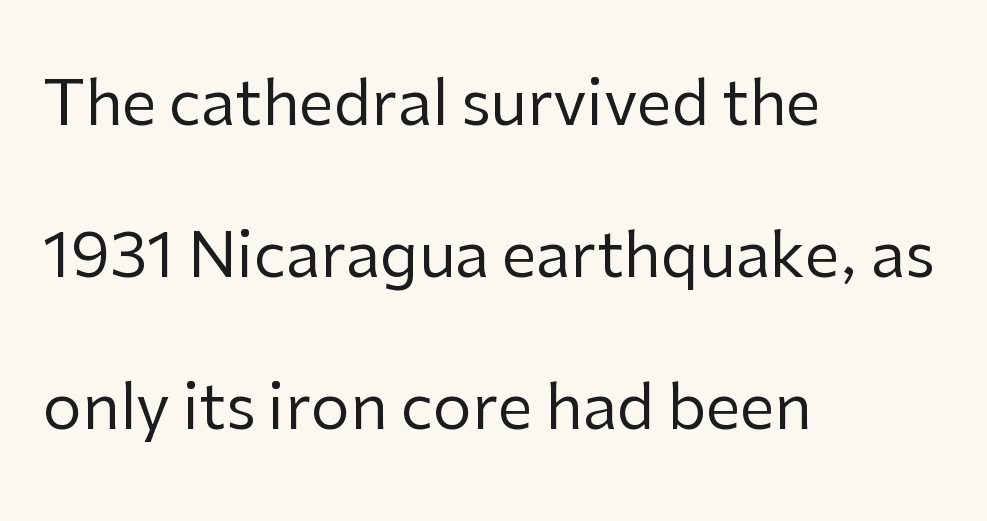
The image shows 62 px regular-weight sans-serif type, upright; set left-aligned, loose line spacing (2.45x), normal letter spacing, not underlined; low stroke contrast and a medium x-height.
